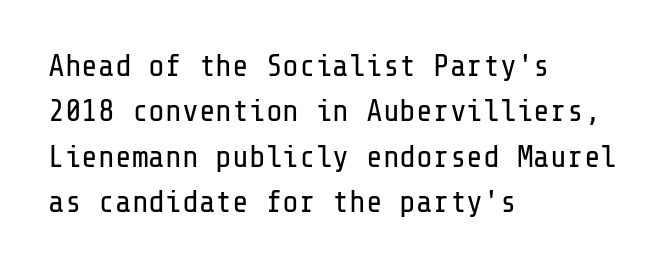
Q: Is the text bold? A: No.
Q: Is the text italic (slanted)? A: No, it is upright.
Q: Is the typeface a serif or a sans-serif typeface? A: Sans-serif.
Q: Is the text underlined? A: No.
Q: How is the paragraph aligned? A: Left-aligned.
Q: Is the spacing between letters normal or unusually wide? A: Normal.
Q: Is the spacing between lines tight, normal or loose? A: Normal.
Q: Width (condensed, normal, or wide)? A: Normal.
Q: Stroke contrast? A: Low.
Q: x-height? A: Medium.
